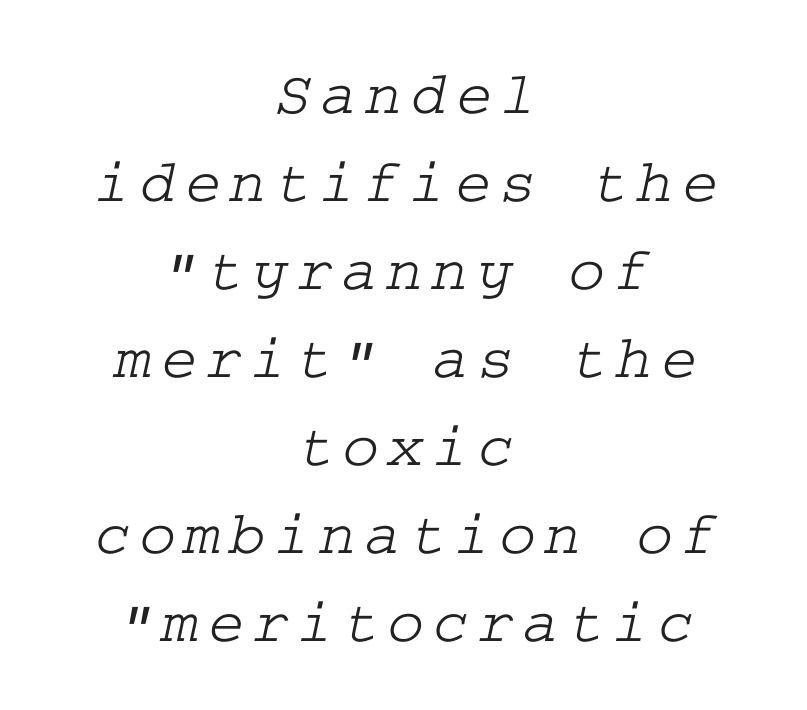
{"serif": "yes", "width": "wide", "stroke_contrast": "low", "x_height": "medium", "underline": "no", "align": "center", "line_spacing": "normal", "line_spacing_ratio": 1.42, "glyph_px": 62}
